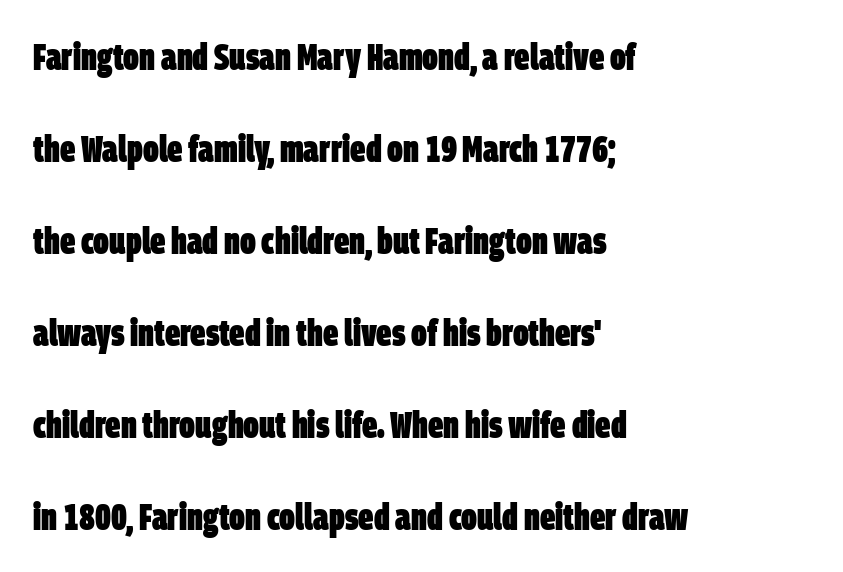
Q: Is the text bold? A: Yes.
Q: Is the typeface a serif or a sans-serif typeface? A: Sans-serif.
Q: Is the text underlined? A: No.
Q: How is the paragraph aligned? A: Left-aligned.
Q: Is the spacing between letters normal or unusually wide? A: Normal.
Q: Is the spacing between lines tight, normal or loose? A: Loose.
Q: Width (condensed, normal, or wide)? A: Condensed.
Q: Stroke contrast? A: Low.
Q: x-height? A: Large.
Q: Monospaced? A: No.
